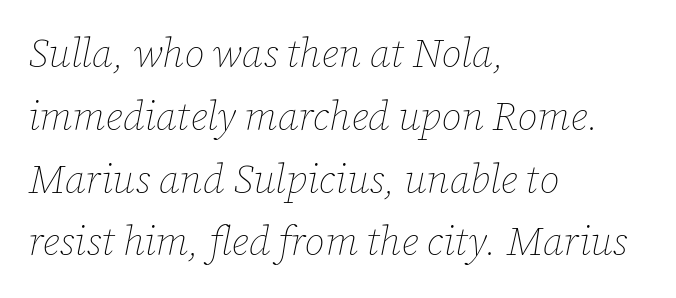
The image shows 40 px thin type, italic (leaning right); set left-aligned, normal line spacing (1.57x), normal letter spacing, not underlined; low stroke contrast and a medium x-height.
